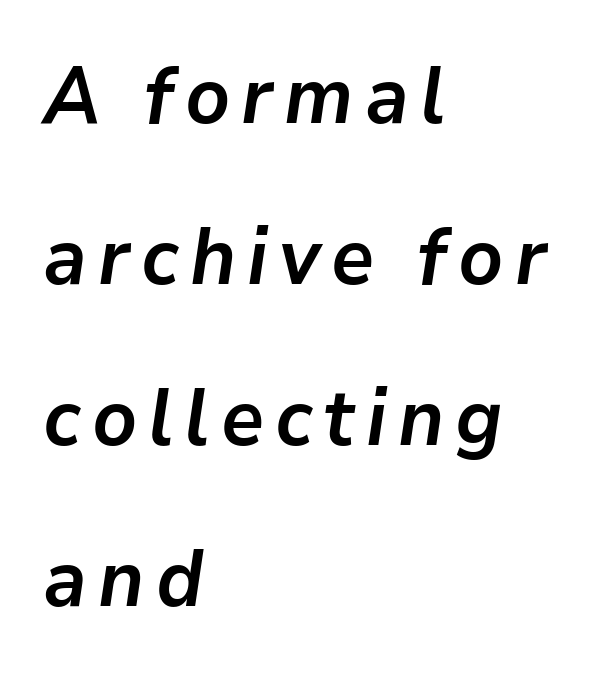
{"italic": "yes", "lean": "right", "slant_degrees": 9, "bold": "yes", "weight": "semibold", "width": "normal", "stroke_contrast": "low", "x_height": "medium", "monospaced": "no", "underline": "no", "align": "left", "line_spacing": "loose", "line_spacing_ratio": 2.04, "glyph_px": 79}
